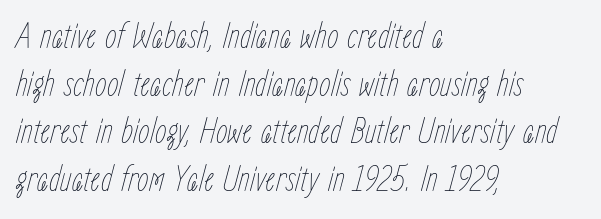
The lines in this sample share a left origin and differ only in where they stop. Spacing between characters is what you'd get straight out of the box. Varying glyph widths throughout — classic text-font behaviour. The font is comparable to plain body text, perhaps lighter.
